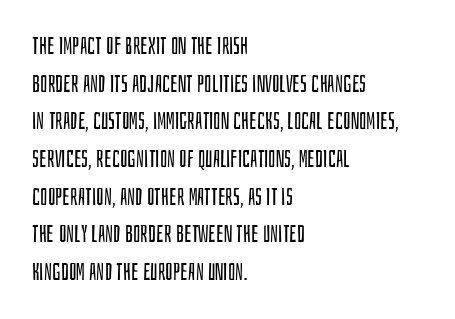
The image shows 24 px text type, upright; set left-aligned, normal line spacing (1.57x), normal letter spacing, not underlined.
